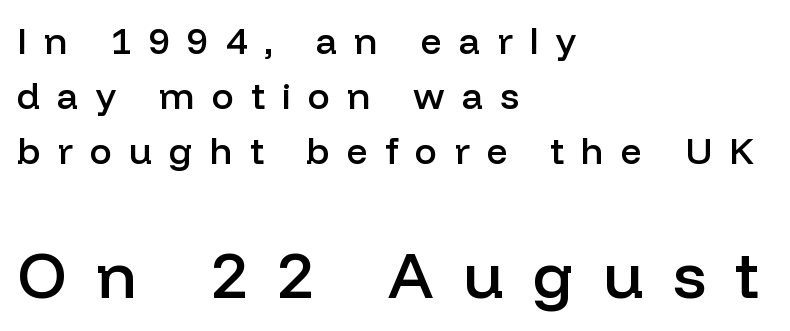
The image shows 64 px semibold sans-serif type, upright; set left-aligned, normal line spacing (1.49x), unusually wide letter spacing (+0.46 em), not underlined; the second (bottom) block is 1.73x larger; low stroke contrast and a medium x-height.
